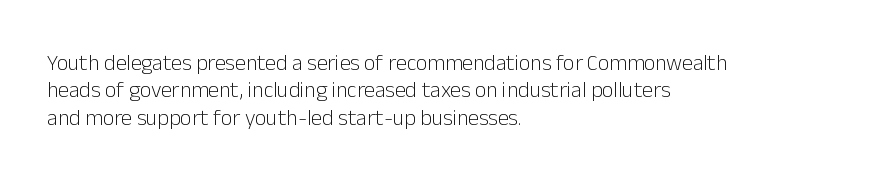
The image shows 22 px text type, upright; set left-aligned, normal line spacing (1.25x), normal letter spacing, not underlined.
